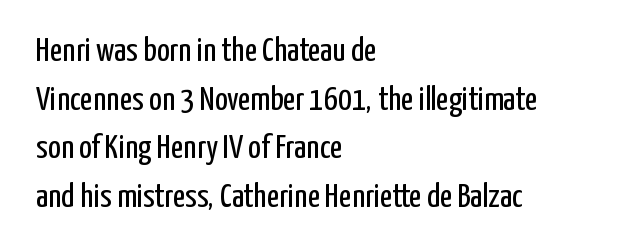
{"serif": "no", "italic": "no", "bold": "no", "weight": "regular", "width": "condensed", "stroke_contrast": "low", "x_height": "medium", "monospaced": "no", "underline": "no", "align": "left", "line_spacing": "normal", "line_spacing_ratio": 1.43, "letter_spacing": "normal", "letter_spacing_em": 0.0, "glyph_px": 34}
